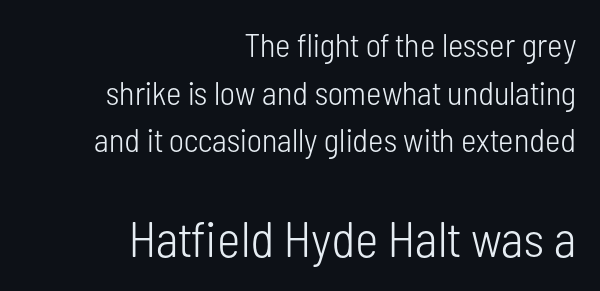
The image shows 50 px light, condensed sans-serif type, upright; set right-aligned, normal line spacing (1.44x), normal letter spacing, not underlined; the second (bottom) block is 1.52x larger; low stroke contrast and a medium x-height.
